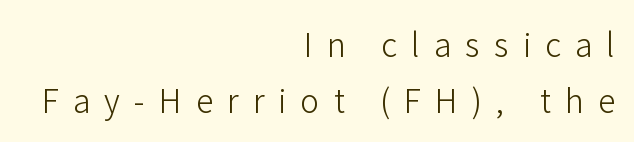
The passage shown is typed in a proportional face where columns would drift. Short note: letters widely spaced. The setting favours the right margin, as signatures and pull-quotes sometimes do. Italic: no, the glyphs are upright roman. On a weight scale, this lands at 450 or below.
